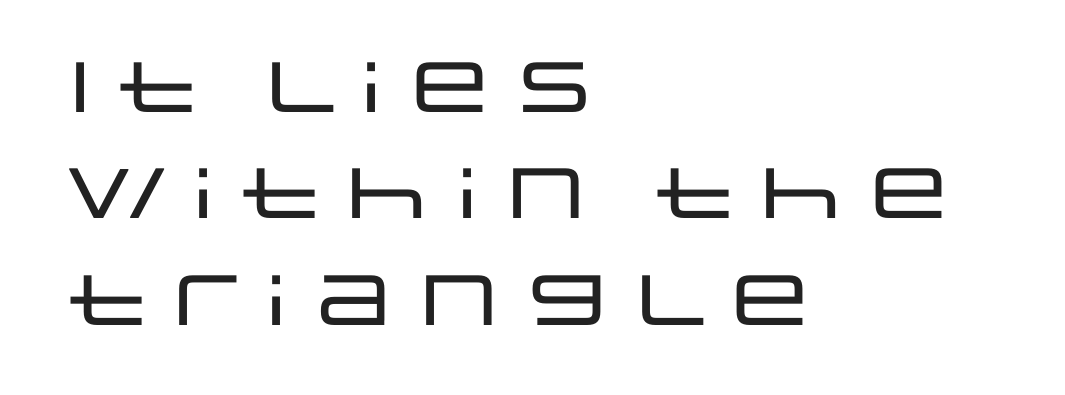
A typesetter would call this proportional, since set widths differ per character. You can tell from the bare stems that sans-serif type was used. Bare-footed words on every line. The vertical gap from one line to the next is medium.
